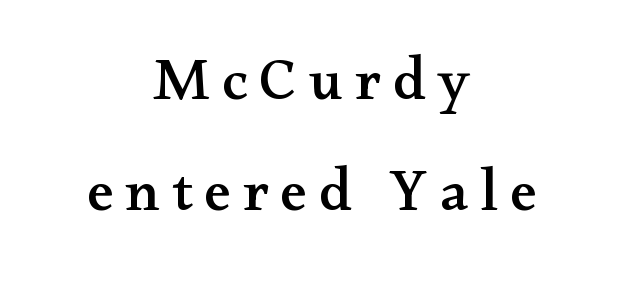
{"serif": "yes", "italic": "no", "width": "wide", "stroke_contrast": "medium", "x_height": "small", "monospaced": "no", "underline": "no", "align": "center", "line_spacing_ratio": 1.85, "letter_spacing": "wide", "letter_spacing_em": 0.2, "glyph_px": 60}
